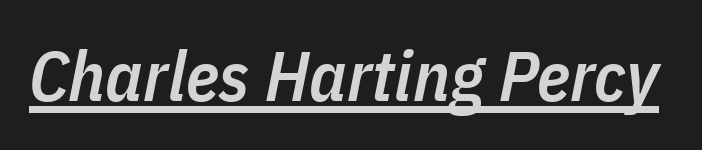
Q: Is the text bold? A: Semi-bold.
Q: Is the text italic (slanted)? A: Yes, it leans right by about 11 degrees.
Q: Is the text underlined? A: Yes.
Q: Is the spacing between letters normal or unusually wide? A: Normal.
Q: Width (condensed, normal, or wide)? A: Condensed.
Q: Stroke contrast? A: Low.
Q: x-height? A: Medium.
Q: Monospaced? A: No.
